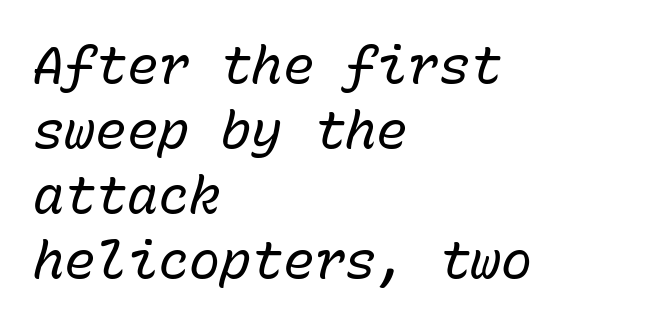
Q: Is the text bold? A: No.
Q: Is the text italic (slanted)? A: Yes, it leans right by about 15 degrees.
Q: Is the text underlined? A: No.
Q: How is the paragraph aligned? A: Left-aligned.
Q: Is the spacing between letters normal or unusually wide? A: Normal.
Q: Is the spacing between lines tight, normal or loose? A: Normal.
Q: Width (condensed, normal, or wide)? A: Normal.
Q: Stroke contrast? A: Low.
Q: x-height? A: Medium.
Q: Monospaced? A: Yes.
